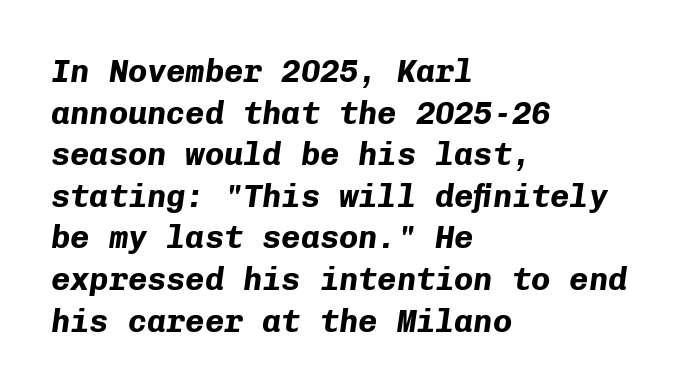
The image shows 32 px bold type, italic (leaning right), monospaced; set left-aligned, normal line spacing (1.3x), normal letter spacing, not underlined; low stroke contrast and a medium x-height.
